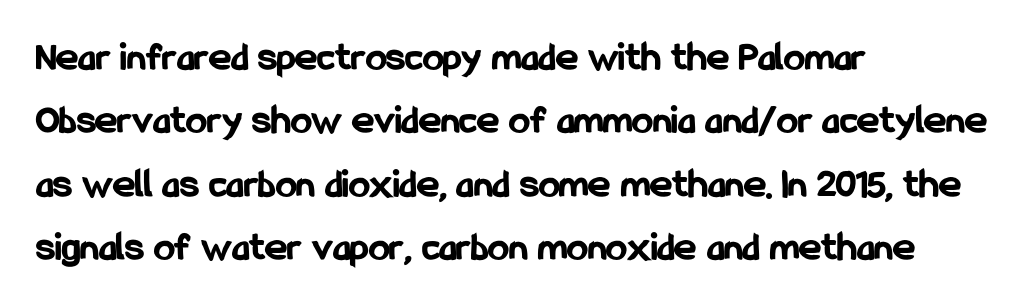
Q: Is the text bold? A: Yes.
Q: Is the text italic (slanted)? A: No, it is upright.
Q: Is the typeface a serif or a sans-serif typeface? A: Sans-serif.
Q: Is the text underlined? A: No.
Q: How is the paragraph aligned? A: Left-aligned.
Q: Is the spacing between letters normal or unusually wide? A: Normal.
Q: Is the spacing between lines tight, normal or loose? A: Normal.
Q: Width (condensed, normal, or wide)? A: Condensed.
Q: Stroke contrast? A: Low.
Q: x-height? A: Medium.
Q: Monospaced? A: No.
